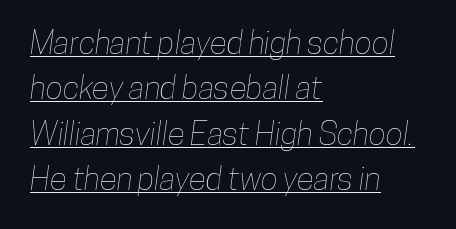
This is underlined copy, the kind a proofreader might mark for attention. What's the leading like? Ordinary, nothing unusual. Is this a fixed-width face? No — the glyphs have proportional, varying widths. Notice how the passage keeps a crisp vertical edge on the left only.
